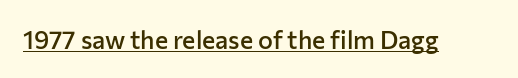
{"italic": "no", "bold": "semi", "underline": "yes", "letter_spacing": "normal", "letter_spacing_em": 0.0, "glyph_px": 25}
